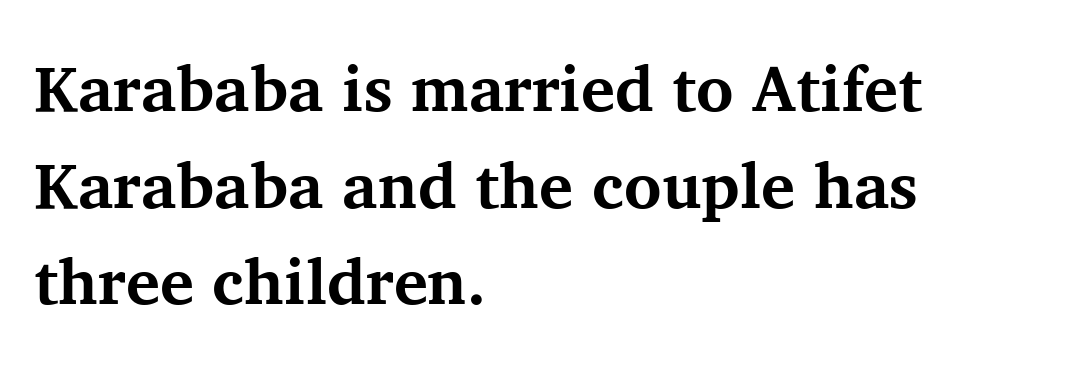
Q: Is the text bold? A: Yes.
Q: Is the text italic (slanted)? A: No, it is upright.
Q: Is the typeface a serif or a sans-serif typeface? A: Serif.
Q: Is the text underlined? A: No.
Q: How is the paragraph aligned? A: Left-aligned.
Q: Is the spacing between letters normal or unusually wide? A: Normal.
Q: Is the spacing between lines tight, normal or loose? A: Normal.
Q: Width (condensed, normal, or wide)? A: Normal.
Q: Stroke contrast? A: Medium.
Q: x-height? A: Medium.
Q: Monospaced? A: No.
